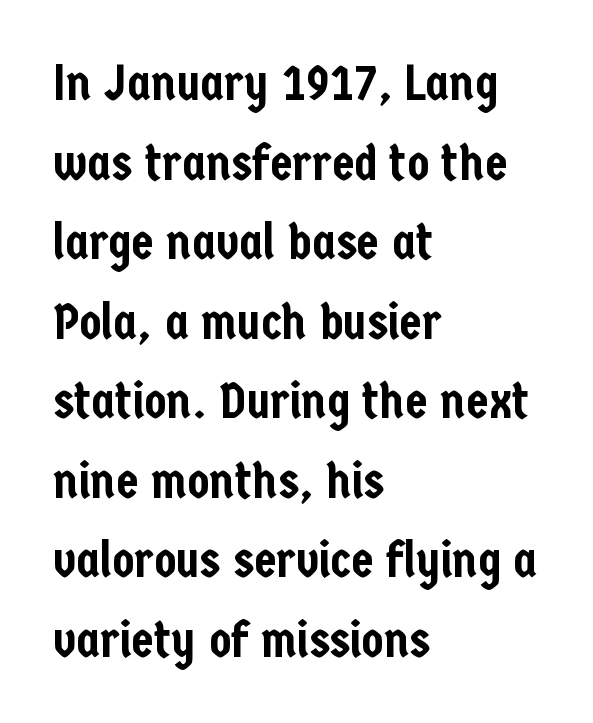
The image shows 51 px condensed sans-serif type, upright; set left-aligned, normal line spacing (1.56x), normal letter spacing, not underlined; low stroke contrast and a medium x-height.
